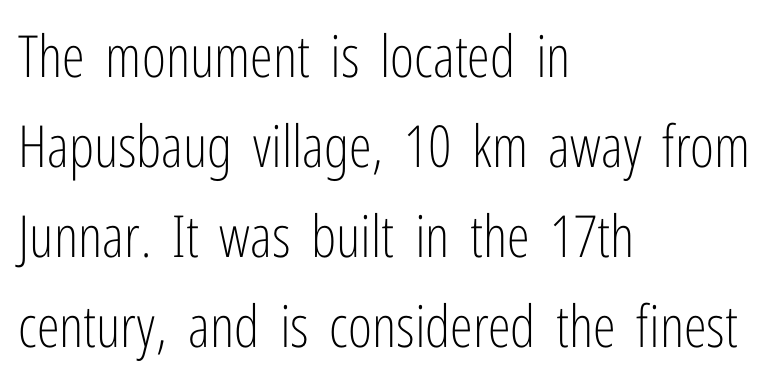
Q: Is the text bold? A: No.
Q: Is the text italic (slanted)? A: No, it is upright.
Q: Is the typeface a serif or a sans-serif typeface? A: Sans-serif.
Q: Is the text underlined? A: No.
Q: How is the paragraph aligned? A: Left-aligned.
Q: Is the spacing between letters normal or unusually wide? A: Normal.
Q: Is the spacing between lines tight, normal or loose? A: Normal.
Q: Width (condensed, normal, or wide)? A: Condensed.
Q: Stroke contrast? A: Low.
Q: x-height? A: Medium.
Q: Monospaced? A: No.
